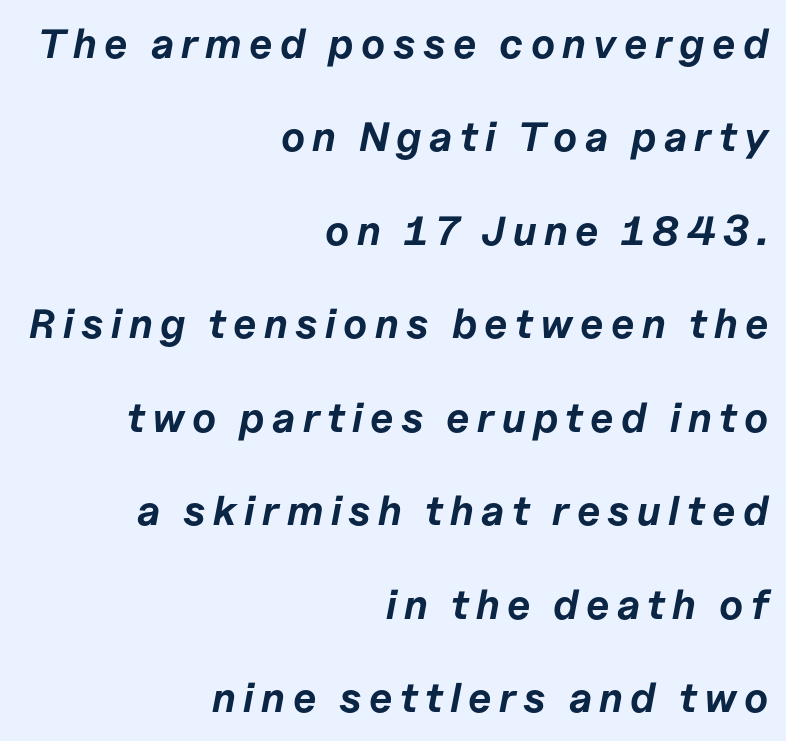
You could not count columns in this text — the font is proportionally spaced. The passage shown stacks its lines with a broad gap. You can tell it's italic because the verticals aren't actually vertical. This sample is right-justified, so line beginnings fall wherever the words allow.
